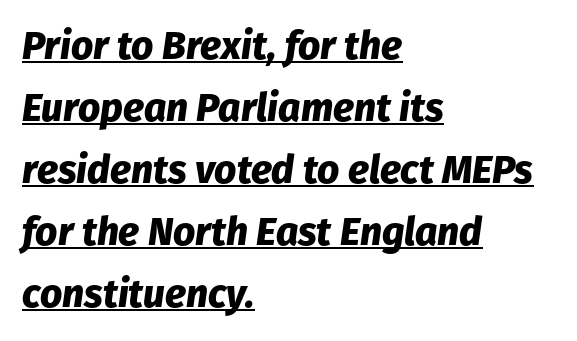
{"italic": "yes", "lean": "right", "slant_degrees": 8, "bold": "yes", "weight": "heavy", "width": "normal", "stroke_contrast": "low", "x_height": "medium", "monospaced": "no", "underline": "yes", "align": "left", "line_spacing": "normal", "line_spacing_ratio": 1.59, "letter_spacing": "normal", "letter_spacing_em": 0.0, "glyph_px": 39}
